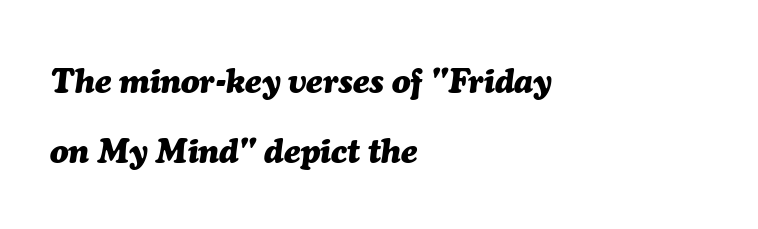
{"italic": "yes", "lean": "right", "slant_degrees": 7, "bold": "yes", "weight": "heavy", "width": "normal", "stroke_contrast": "medium", "x_height": "medium", "monospaced": "no", "underline": "no", "align": "left", "line_spacing": "loose", "line_spacing_ratio": 2.07, "letter_spacing": "normal", "letter_spacing_em": 0.0, "glyph_px": 34}
